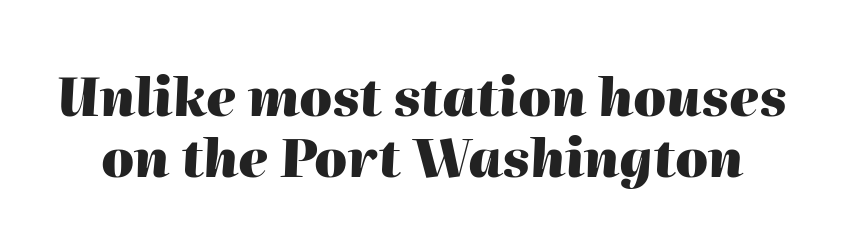
{"italic": "yes", "lean": "right", "slant_degrees": 2, "bold": "yes", "weight": "heavy", "width": "normal", "stroke_contrast": "high", "x_height": "medium", "monospaced": "no", "underline": "no", "line_spacing_ratio": 1.17, "letter_spacing": "normal", "letter_spacing_em": 0.0, "glyph_px": 52}
